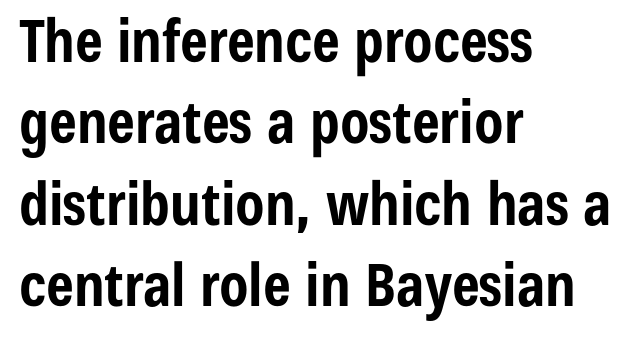
Q: Is the text bold? A: Yes.
Q: Is the text italic (slanted)? A: No, it is upright.
Q: Is the typeface a serif or a sans-serif typeface? A: Sans-serif.
Q: Is the text underlined? A: No.
Q: How is the paragraph aligned? A: Left-aligned.
Q: Is the spacing between letters normal or unusually wide? A: Normal.
Q: Is the spacing between lines tight, normal or loose? A: Normal.
Q: Width (condensed, normal, or wide)? A: Condensed.
Q: Stroke contrast? A: Low.
Q: x-height? A: Medium.
Q: Monospaced? A: No.
